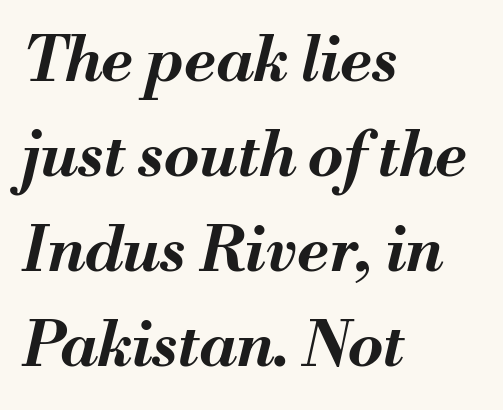
This rendering features lettering with no underline. The paragraph shown leans on its left margin. Caption: standard tracking, unaltered. Reading down the column, the eye jumps a familiar distance to each next line. A typesetter would call this proportional, since set widths differ per character.
